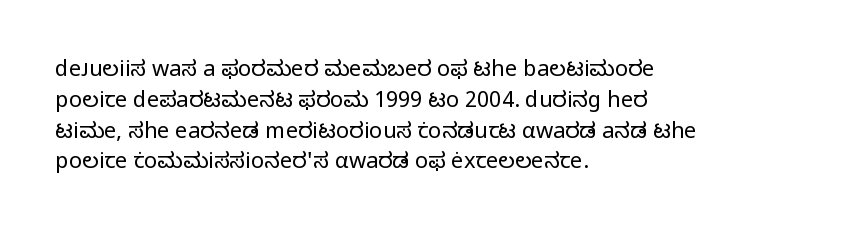
The image shows 22 px text type, upright; set left-aligned, normal line spacing (1.4x), normal letter spacing, not underlined.
